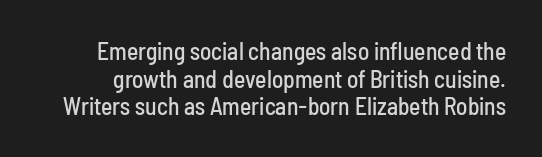
Q: Is the text italic (slanted)? A: No, it is upright.
Q: Is the text underlined? A: No.
Q: Is the spacing between letters normal or unusually wide? A: Normal.
Q: Is the spacing between lines tight, normal or loose? A: Tight.
